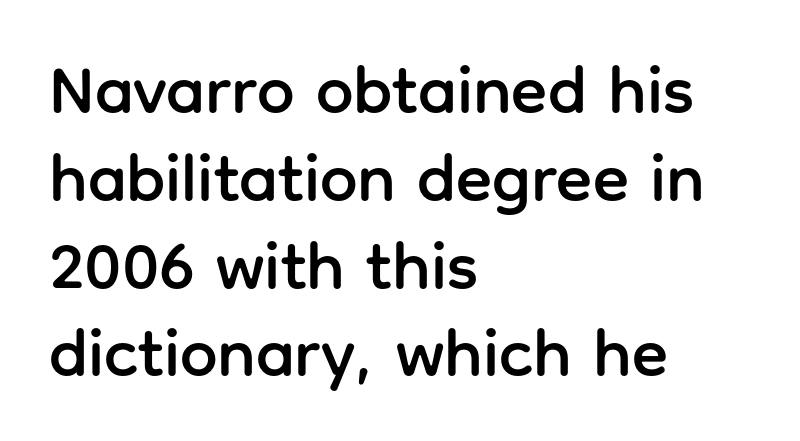
The lines sit at an ordinary, default distance from one another. There is no visible air inserted between adjacent glyphs. Looks like regular typesetting: each glyph gets only the width it needs. Words float on clear page, feet unadorned.
